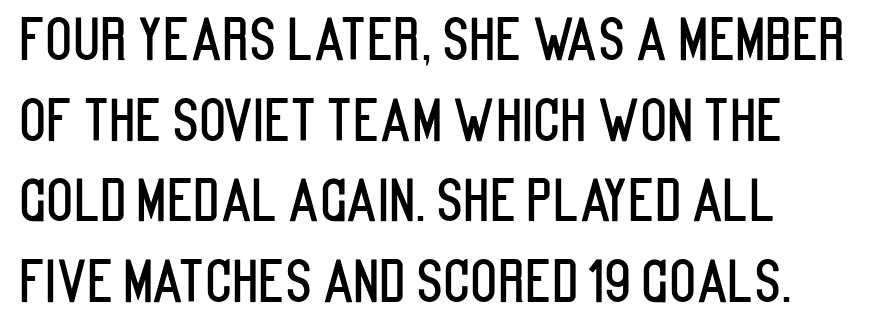
Q: Is the text italic (slanted)? A: No, it is upright.
Q: Is the typeface a serif or a sans-serif typeface? A: Sans-serif.
Q: Is the text underlined? A: No.
Q: How is the paragraph aligned? A: Left-aligned.
Q: Is the spacing between letters normal or unusually wide? A: Normal.
Q: Is the spacing between lines tight, normal or loose? A: Normal.
Q: Width (condensed, normal, or wide)? A: Condensed.
Q: Stroke contrast? A: Low.
Q: x-height? A: Large.
Q: Monospaced? A: No.
